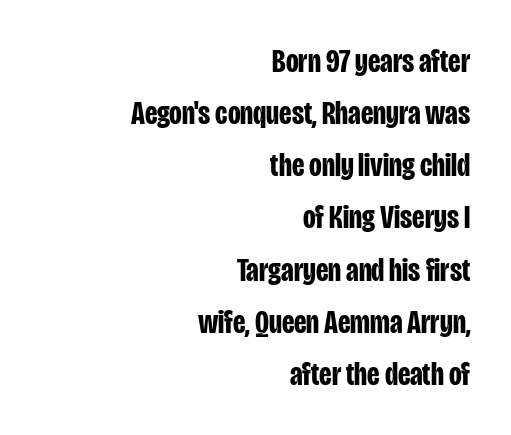
{"serif": "no", "italic": "no", "bold": "yes", "weight": "bold", "width": "condensed", "stroke_contrast": "low", "x_height": "large", "monospaced": "no", "underline": "no", "align": "right", "line_spacing": "normal", "line_spacing_ratio": 1.58, "letter_spacing": "normal", "letter_spacing_em": 0.0, "glyph_px": 33}
